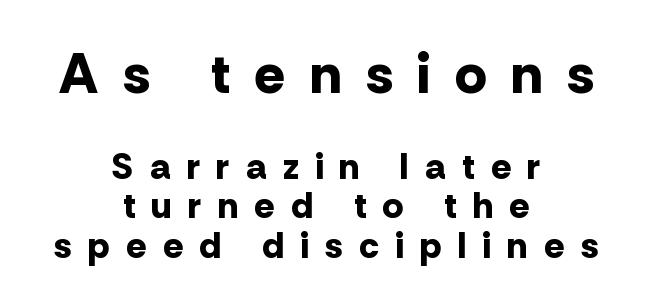
The image shows 56 px bold sans-serif type, upright; set centered, tight line spacing (1.07x), unusually wide letter spacing (+0.45 em), not underlined; the first (top) block is 1.51x larger; low stroke contrast and a medium x-height.
